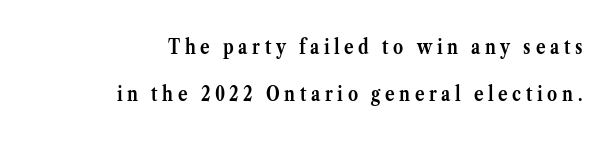
Chunky letters — that's bold for sure. The setting favours the right margin, as signatures and pull-quotes sometimes do. These lines were composed using upright roman letters. Does extra space separate the letters? Yes, quite a lot of it. Successive baselines arrive slowly, with a big drop between each.
